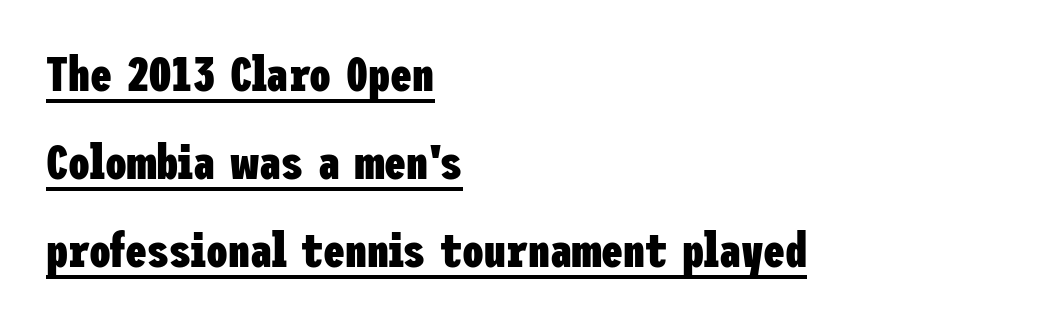
{"serif": "no", "italic": "no", "bold": "yes", "weight": "heavy", "width": "condensed", "stroke_contrast": "low", "x_height": "medium", "underline": "yes", "align": "left", "line_spacing_ratio": 1.8, "letter_spacing": "normal", "letter_spacing_em": 0.0, "glyph_px": 49}
